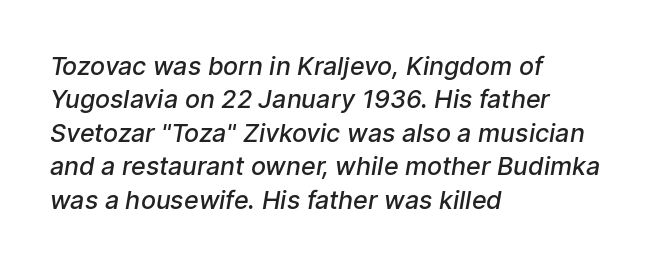
Q: Is the text bold? A: Semi-bold.
Q: Is the text underlined? A: No.
Q: How is the paragraph aligned? A: Left-aligned.
Q: Is the spacing between letters normal or unusually wide? A: Normal.
Q: Is the spacing between lines tight, normal or loose? A: Normal.
